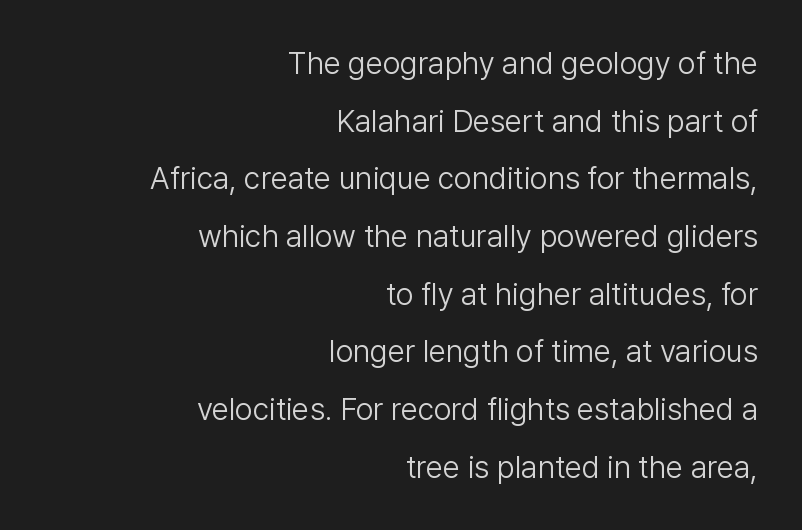
Underline: absent. Character widths vary here, with narrow letters taking less room than wide ones. Designer's note — italics off, roman on. Classification — sans serif. A light-to-regular cut is what we see here.
